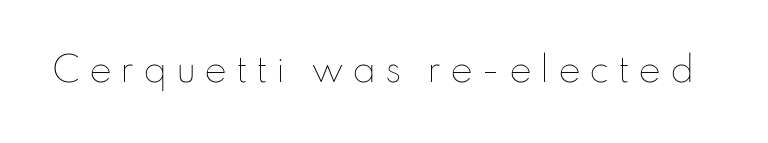
{"italic": "no", "bold": "no", "weight": "thin", "width": "normal", "stroke_contrast": "low", "x_height": "small", "monospaced": "no", "underline": "no", "letter_spacing": "wide", "letter_spacing_em": 0.25, "glyph_px": 34}
